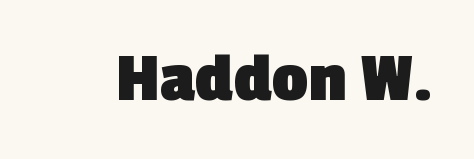
The letters advance in unequal steps, a hallmark of proportional type. I'd describe the lettering as bold — thick and assertive. Unlike a traditional serif, this face leaves its strokes unadorned. Nobody drew a line under any word here. Inter-character spacing is left at the font's built-in metrics.
